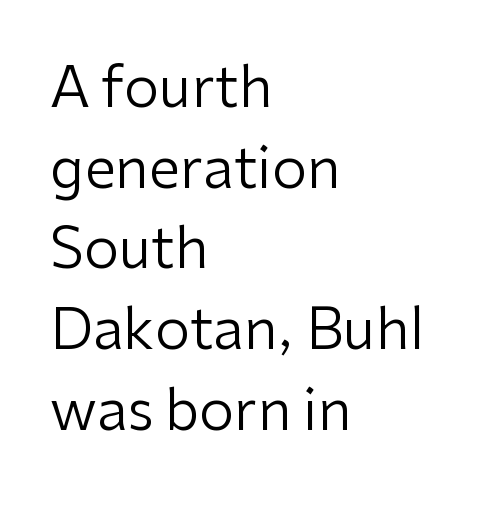
The image shows 56 px regular-weight sans-serif type, upright; set left-aligned, normal line spacing (1.44x), normal letter spacing, not underlined; low stroke contrast and a medium x-height.
